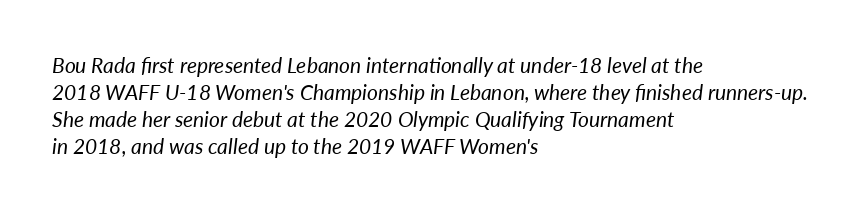
The image shows 21 px text type, italic (leaning right); set left-aligned, normal line spacing (1.28x), normal letter spacing, not underlined.
